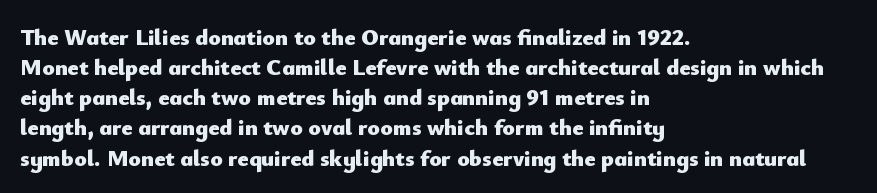
Q: Is the text bold? A: Yes.
Q: Is the text italic (slanted)? A: No, it is upright.
Q: Is the text underlined? A: No.
Q: How is the paragraph aligned? A: Left-aligned.
Q: Is the spacing between letters normal or unusually wide? A: Normal.
Q: Is the spacing between lines tight, normal or loose? A: Normal.
